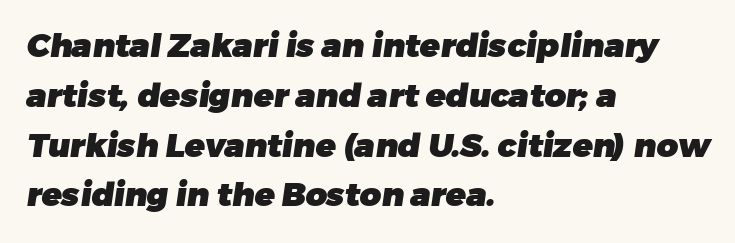
The image shows 33 px heavy sans-serif type; set left-aligned, normal line spacing (1.51x), normal letter spacing, not underlined; low stroke contrast and a medium x-height.
